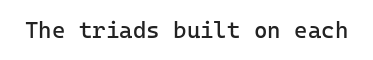
Q: Is the text bold? A: No.
Q: Is the text italic (slanted)? A: No, it is upright.
Q: Is the text underlined? A: No.
Q: Is the spacing between letters normal or unusually wide? A: Normal.
